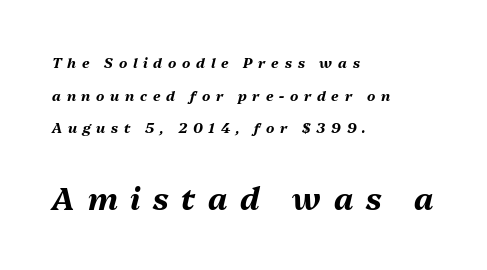
{"italic": "yes", "lean": "right", "slant_degrees": 13, "bold": "yes", "weight": "bold", "width": "normal", "stroke_contrast": "medium", "x_height": "medium", "monospaced": "no", "underline": "no", "align": "left", "line_spacing": "loose", "line_spacing_ratio": 2.33, "letter_spacing": "wide", "letter_spacing_em": 0.41, "larger_block": "second", "size_ratio": 2.21, "glyph_px": 31}
